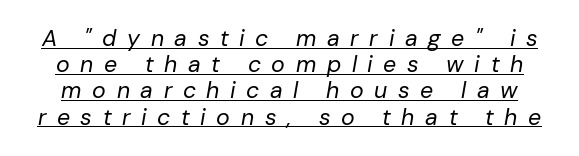
Slanted lettering throughout. Emphasis is given by a line drawn under the lettering. The face used here is rendered with a markedly widened letterfit. The leading is snug, giving the passage a crowded texture.
